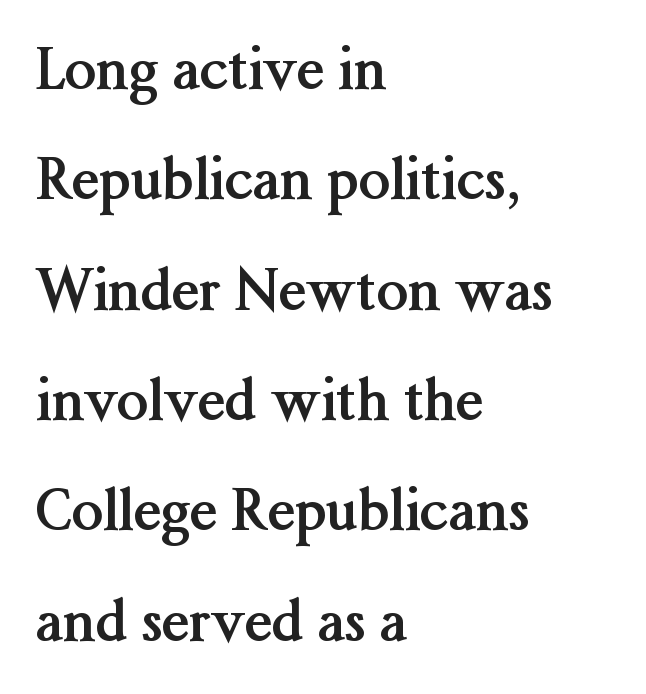
Q: Is the text bold? A: Yes.
Q: Is the text italic (slanted)? A: No, it is upright.
Q: Is the typeface a serif or a sans-serif typeface? A: Serif.
Q: Is the text underlined? A: No.
Q: How is the paragraph aligned? A: Left-aligned.
Q: Is the spacing between letters normal or unusually wide? A: Normal.
Q: Is the spacing between lines tight, normal or loose? A: Loose.
Q: Width (condensed, normal, or wide)? A: Normal.
Q: Stroke contrast? A: Medium.
Q: x-height? A: Medium.
Q: Monospaced? A: No.
